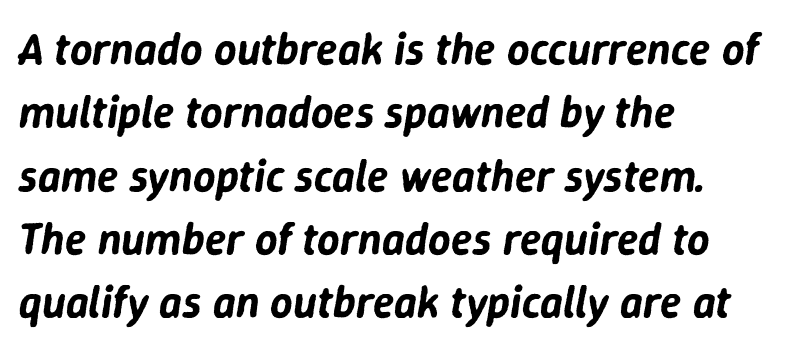
{"italic": "yes", "lean": "right", "slant_degrees": 9, "width": "normal", "stroke_contrast": "low", "x_height": "medium", "monospaced": "no", "underline": "no", "align": "left", "line_spacing": "normal", "line_spacing_ratio": 1.44, "letter_spacing": "normal", "letter_spacing_em": 0.0, "glyph_px": 44}
